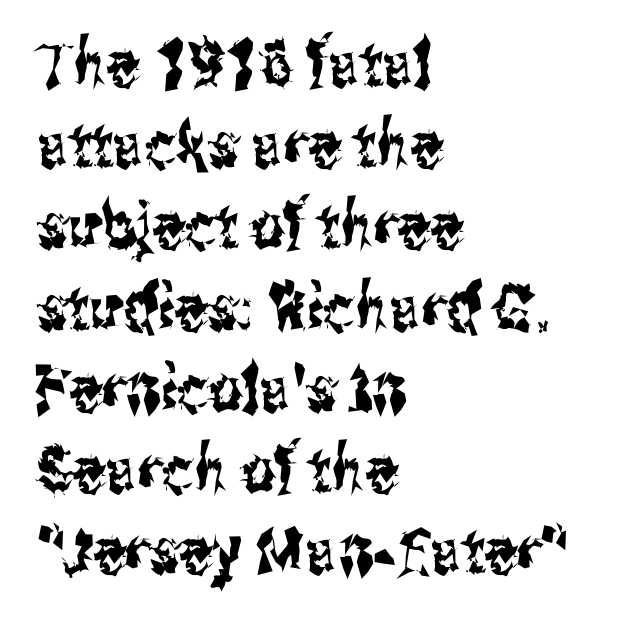
Q: Is the text italic (slanted)? A: No, it is upright.
Q: Is the typeface a serif or a sans-serif typeface? A: Sans-serif.
Q: Is the text underlined? A: No.
Q: How is the paragraph aligned? A: Left-aligned.
Q: Is the spacing between letters normal or unusually wide? A: Normal.
Q: Is the spacing between lines tight, normal or loose? A: Normal.
Q: Width (condensed, normal, or wide)? A: Condensed.
Q: Stroke contrast? A: Medium.
Q: x-height? A: Medium.
Q: Monospaced? A: No.
